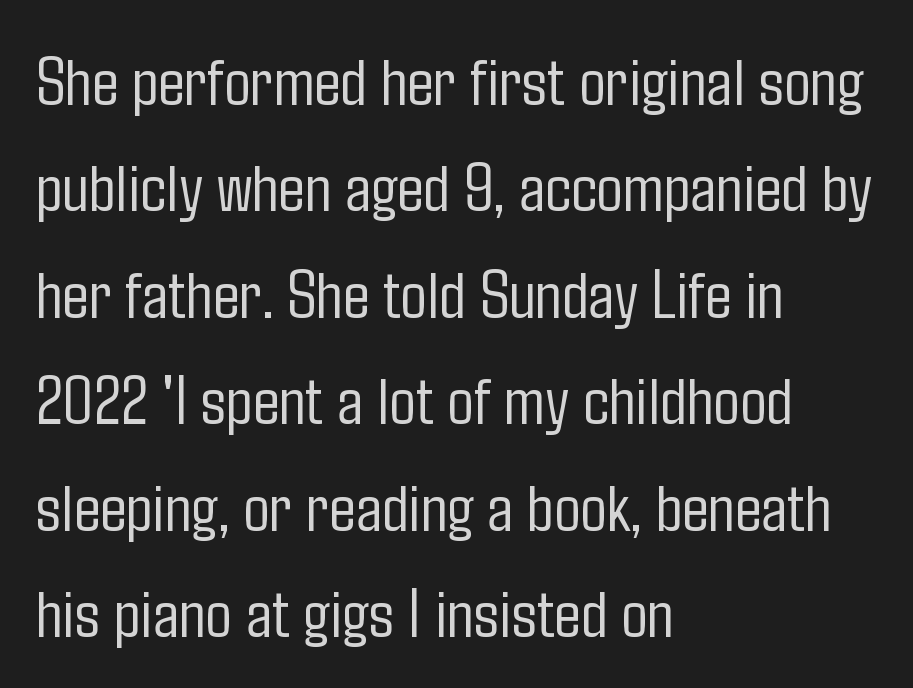
Q: Is the text bold? A: No.
Q: Is the text italic (slanted)? A: No, it is upright.
Q: Is the typeface a serif or a sans-serif typeface? A: Sans-serif.
Q: Is the text underlined? A: No.
Q: How is the paragraph aligned? A: Left-aligned.
Q: Is the spacing between letters normal or unusually wide? A: Normal.
Q: Is the spacing between lines tight, normal or loose? A: Normal.
Q: Width (condensed, normal, or wide)? A: Condensed.
Q: Stroke contrast? A: Low.
Q: x-height? A: Medium.
Q: Monospaced? A: No.
